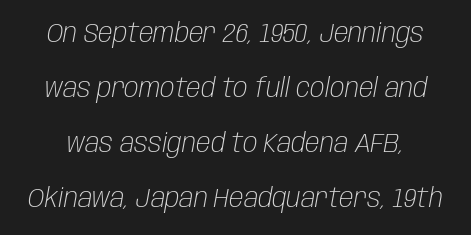
Q: Is the text bold? A: No.
Q: Is the text italic (slanted)? A: Yes, it leans right by about 10 degrees.
Q: Is the text underlined? A: No.
Q: Is the spacing between letters normal or unusually wide? A: Normal.
Q: Is the spacing between lines tight, normal or loose? A: Loose.
